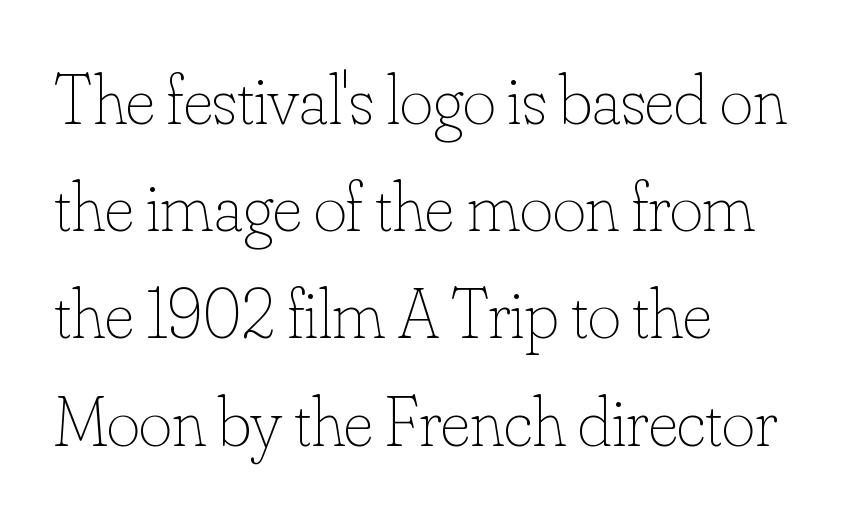
This rendering features lettering with no underline. Spacing verdict: proportional, widths tailored to each character. Nothing unusual about the tracking: characters are spaced as the font intends. A typesetter would call this leading conventional body-copy spacing. Stems and bowls with no extra thickness — not bold.
